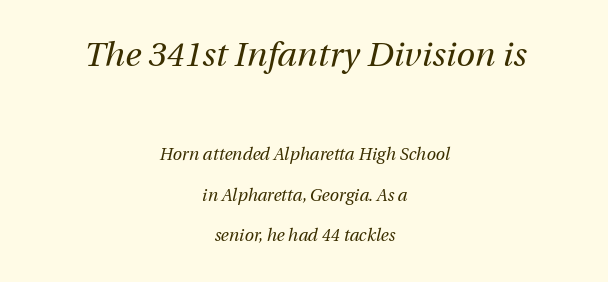
Q: Is the text bold? A: No.
Q: Is the text italic (slanted)? A: Yes, it leans right by about 12 degrees.
Q: Is the text underlined? A: No.
Q: How is the paragraph aligned? A: Centered.
Q: Is the spacing between letters normal or unusually wide? A: Normal.
Q: Is the spacing between lines tight, normal or loose? A: Loose.
Q: Which block of text is set in a larger size, the first (top) or the second (bottom)? A: The first (top) one.
Q: Width (condensed, normal, or wide)? A: Normal.
Q: Stroke contrast? A: Medium.
Q: x-height? A: Medium.
Q: Monospaced? A: No.
